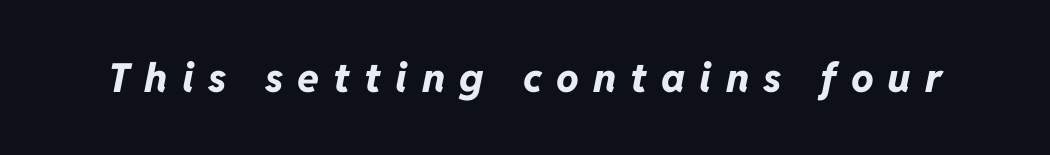
{"italic": "yes", "lean": "right", "slant_degrees": 11, "bold": "yes", "weight": "bold", "width": "normal", "stroke_contrast": "low", "x_height": "medium", "monospaced": "no", "underline": "no", "letter_spacing": "wide", "letter_spacing_em": 0.35, "glyph_px": 40}
